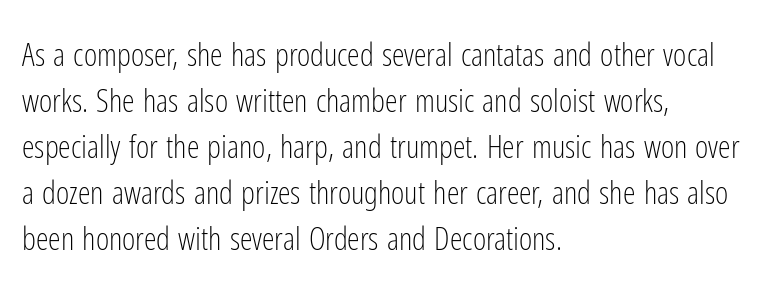
{"serif": "no", "italic": "no", "bold": "no", "weight": "light", "width": "condensed", "stroke_contrast": "low", "x_height": "medium", "monospaced": "no", "underline": "no", "align": "left", "line_spacing": "normal", "line_spacing_ratio": 1.44, "letter_spacing": "normal", "letter_spacing_em": 0.0, "glyph_px": 32}
